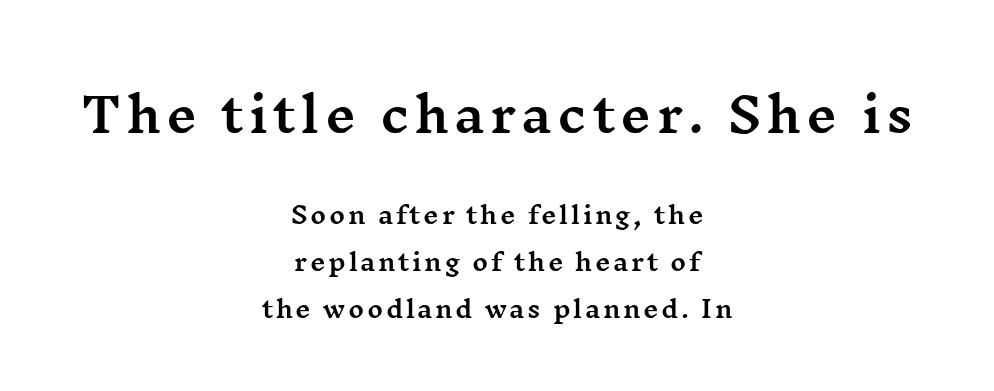
The image shows 48 px wide serif type, upright; set centered, loose line spacing (1.95x), not underlined; the first (top) block is 2.0x larger; medium stroke contrast and a medium x-height.
